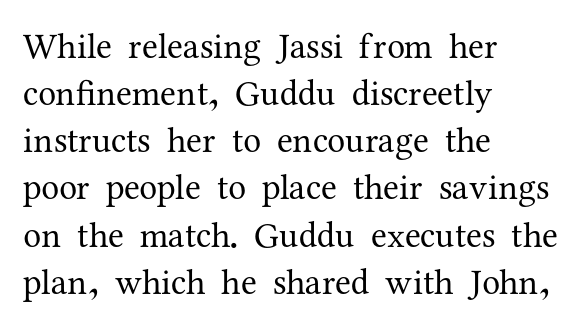
Yep, those are serifs on the letters. Casual observation: everything's shoved over to the left. The passage shown is not underscored anywhere. These lines were composed using upright roman letters. Proportional: the letters do not fall into vertical columns.
